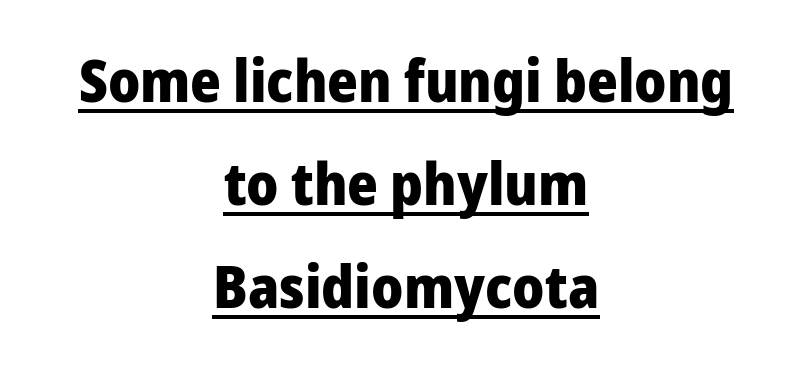
This sample has the flowing, uneven cadence of proportional lettering. If you drew a line through each stem, it would be perfectly vertical. This is sans-serif lettering, the kind often seen on screens and signage. The typesetting leans heavy: a genuine bold. Is there an underline? Yes — a line sits under the letters.
